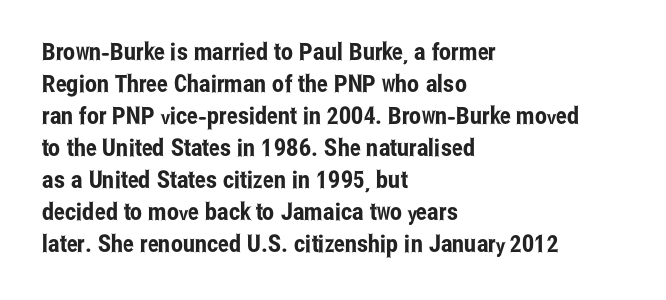
The image shows 24 px text type, upright; set left-aligned, normal line spacing (1.33x), normal letter spacing, not underlined.
